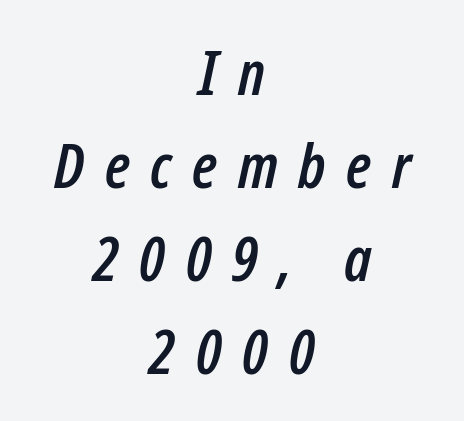
{"italic": "yes", "lean": "right", "slant_degrees": 12, "width": "condensed", "stroke_contrast": "low", "x_height": "medium", "monospaced": "no", "underline": "no", "align": "center", "line_spacing": "normal", "line_spacing_ratio": 1.5, "letter_spacing": "wide", "letter_spacing_em": 0.33, "glyph_px": 62}
